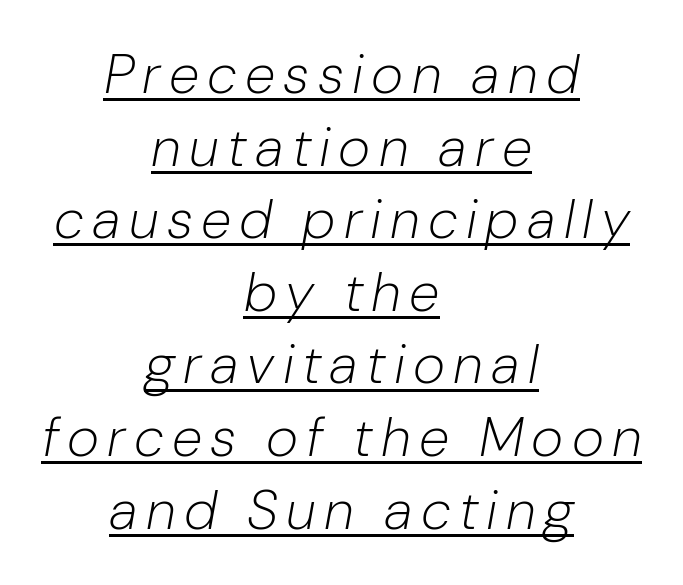
Q: Is the text bold? A: No.
Q: Is the text italic (slanted)? A: Yes, it leans right by about 10 degrees.
Q: Is the text underlined? A: Yes.
Q: How is the paragraph aligned? A: Centered.
Q: Is the spacing between lines tight, normal or loose? A: Normal.
Q: Width (condensed, normal, or wide)? A: Normal.
Q: Stroke contrast? A: Low.
Q: x-height? A: Medium.
Q: Monospaced? A: No.
